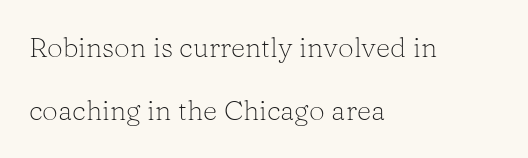
Does extra space separate the letters? No, they use regular spacing. The weight would be labelled regular, book, light, or lighter still. Here the designer chose a conventional face with non-uniform glyph widths. The specimen omits any rule beneath the text block's lines. Leading is clearly above the norm, producing a sparse column. It's the straight-up-and-down kind of type.
